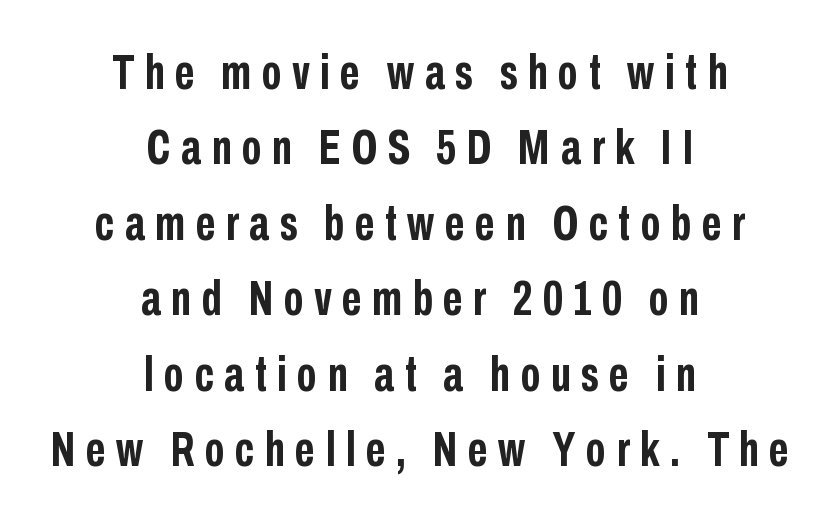
{"serif": "no", "italic": "no", "bold": "yes", "weight": "semibold", "width": "condensed", "stroke_contrast": "low", "x_height": "medium", "monospaced": "no", "underline": "no", "align": "center", "line_spacing": "normal", "line_spacing_ratio": 1.54, "letter_spacing": "wide", "letter_spacing_em": 0.21, "glyph_px": 49}
